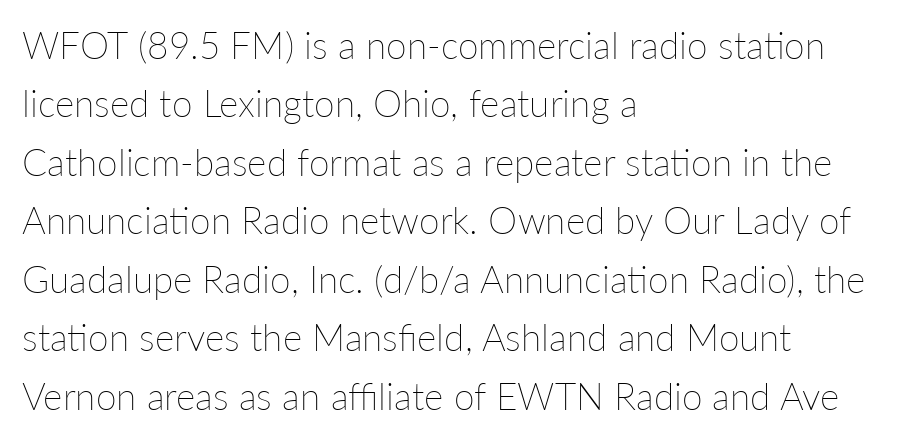
All the whitespace from short lines collects on the right. Observe the ordinary spacing: letters are neighbours, not strangers. Bare-footed words on every line. This block has exactly the height ordinary leading produces. Heft: none added — not bold.
